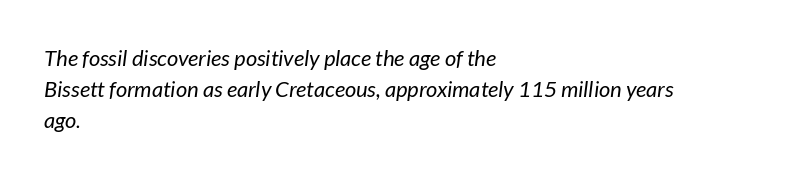
Visually the block forms a straight wall on the left and a jagged coastline on the right. This reads as an unemphasized weight, regular at the heaviest. Underlining? Definitely not there. The designer left line spacing at the default. The rendering keeps characters at their native spacing. Slant detected: the letters are inclined.
